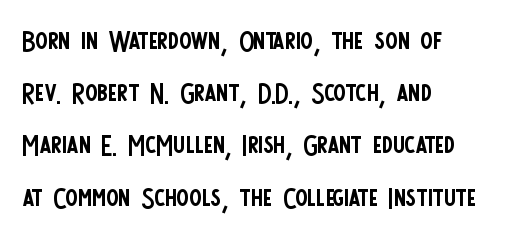
Compared with typical paragraphs, the rows here are spaced about the same. Spacing verdict: proportional, widths tailored to each character. Typographically, this falls in the sans-serif category. Left-aligned paragraph, ragged on the right. Glyph-to-glyph distance matches everyday printed text. The typeface has the unassuming heft of standard copy or less.
